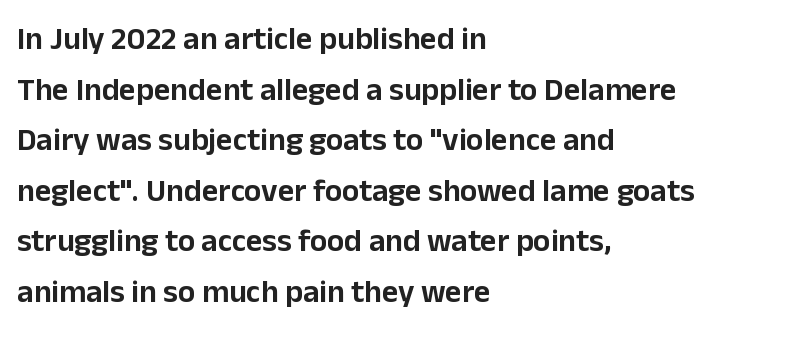
The image shows 32 px sans-serif type, upright; set left-aligned, normal line spacing (1.58x), normal letter spacing, not underlined; low stroke contrast and a medium x-height.
